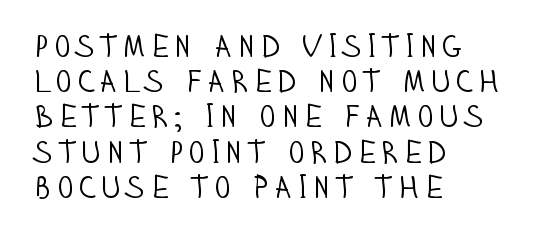
Q: Is the text bold? A: No.
Q: Is the text italic (slanted)? A: No, it is upright.
Q: Is the typeface a serif or a sans-serif typeface? A: Sans-serif.
Q: Is the text underlined? A: No.
Q: How is the paragraph aligned? A: Left-aligned.
Q: Is the spacing between lines tight, normal or loose? A: Tight.
Q: Width (condensed, normal, or wide)? A: Condensed.
Q: Stroke contrast? A: Low.
Q: x-height? A: Large.
Q: Monospaced? A: No.
